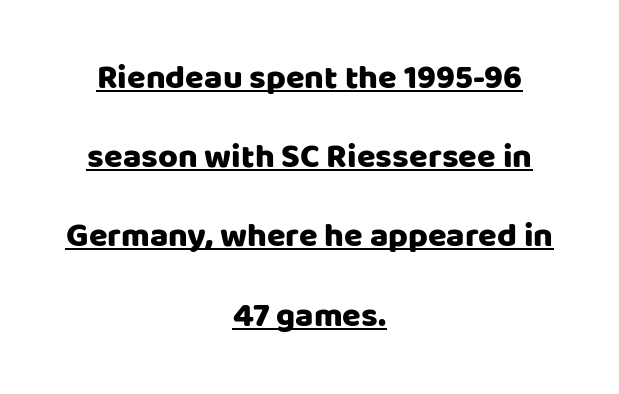
The string is rendered with underlining switched on. Is there any slant? The stems are plumb. Is the letter spacing exaggerated? No — it looks like the ordinary default. The face used here is proportionally spaced, like ordinary book or web type.
